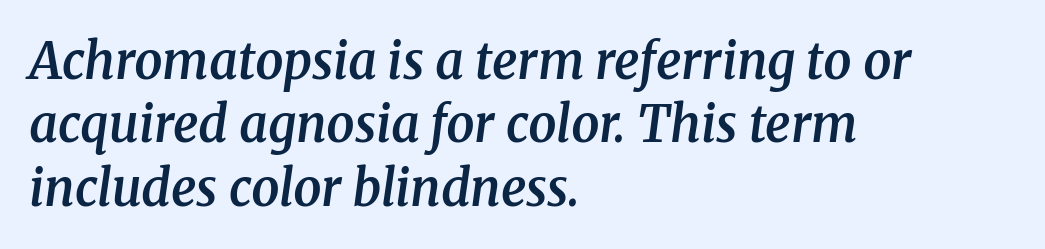
{"serif": "yes", "italic": "yes", "lean": "right", "slant_degrees": 8, "bold": "semi", "weight": "semibold", "width": "normal", "stroke_contrast": "medium", "x_height": "medium", "monospaced": "no", "underline": "no", "align": "left", "line_spacing": "normal", "line_spacing_ratio": 1.27, "letter_spacing": "normal", "letter_spacing_em": 0.0, "glyph_px": 50}
